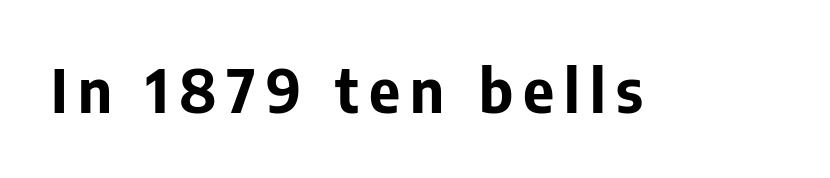
In terms of letterform style, serifs are entirely absent. Plenty of ink on the page — the face is bold. The passage shown is not underscored anywhere. Italic: no, the glyphs are upright roman. This sample has the flowing, uneven cadence of proportional lettering.
